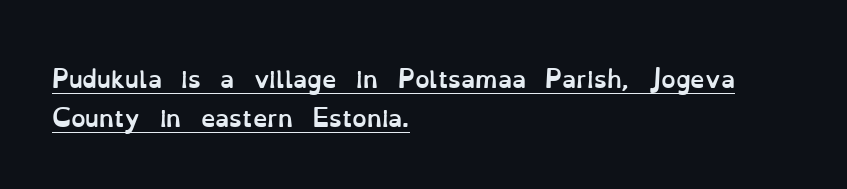
The image shows 23 px bold type, upright; set left-aligned, normal line spacing (1.68x), normal letter spacing, underlined.
